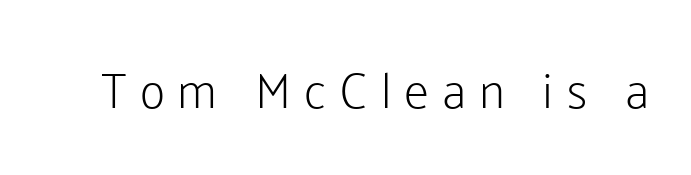
The font sits on the lighter half of the weight spectrum, regular included. Tracking value appears strongly positive — letters spread wide. Notice how the stems are strictly vertical — no italics here. The text was rendered using a sans face with plain stroke endings.
